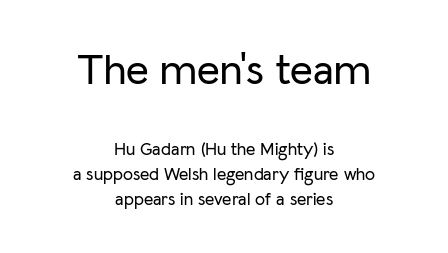
The image shows 44 px sans-serif type, upright; set centered, normal line spacing (1.37x), normal letter spacing, not underlined; the first (top) block is 2.44x larger; low stroke contrast and a medium x-height.
